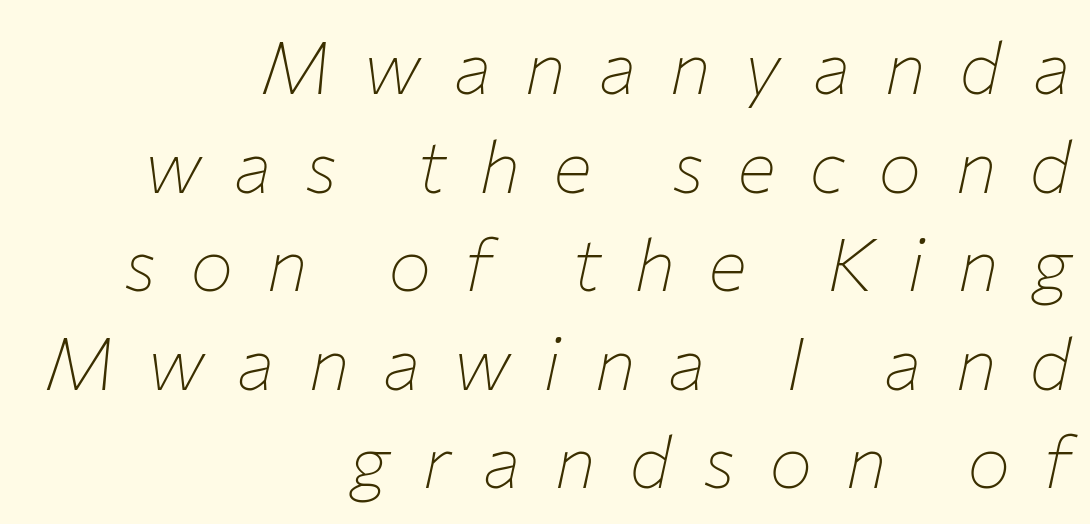
Horizontally, the lines are justified to the trailing edge only. Each new line begins a customary step beneath the previous one. A quiet, ordinary-to-light weight characterises the typeface. You can tell it's italic because the verticals aren't actually vertical. Beneath every word, the page is bare.
